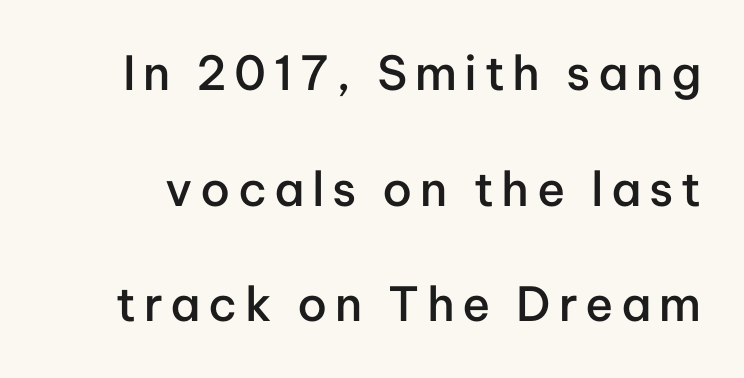
In terms of letterform style, serifs are entirely absent. These words are printed semibold, heavier than regular yet not bold. Loosely led — the rows are spread out. Lines of text with bare space underneath.
